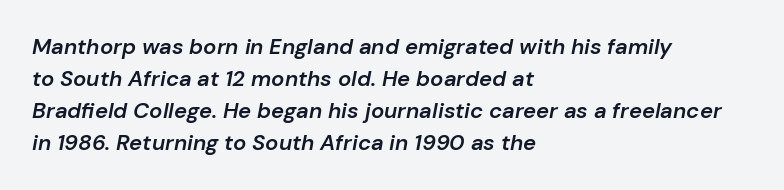
Observe the ordinary spacing: letters are neighbours, not strangers. You can tell it's italic because the verticals aren't actually vertical. The passage shown is semibold, sitting just below true bold. The lines are quadded left. The passage shown is not underscored anywhere. Vertical spacing — default.
